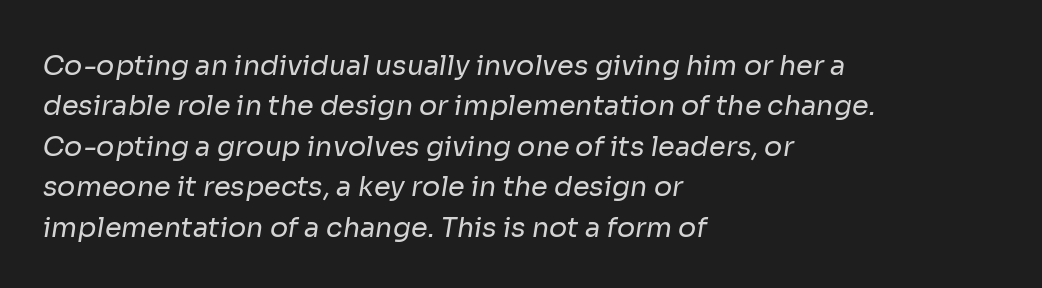
Q: Is the text bold? A: No.
Q: Is the text underlined? A: No.
Q: How is the paragraph aligned? A: Left-aligned.
Q: Is the spacing between letters normal or unusually wide? A: Normal.
Q: Is the spacing between lines tight, normal or loose? A: Normal.
